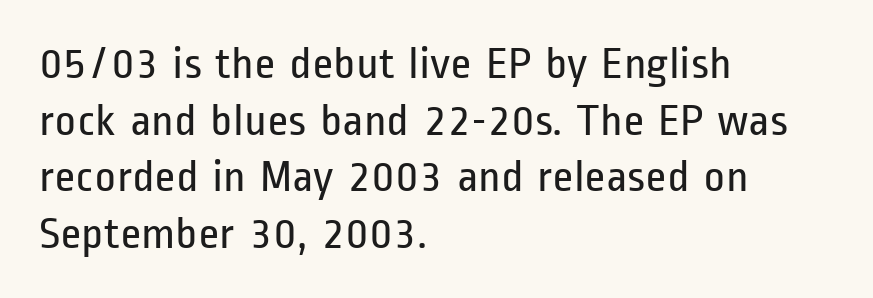
{"serif": "no", "italic": "no", "bold": "no", "weight": "regular", "width": "condensed", "stroke_contrast": "low", "x_height": "medium", "monospaced": "no", "underline": "no", "align": "left", "line_spacing_ratio": 1.23, "letter_spacing": "normal", "letter_spacing_em": 0.0, "glyph_px": 46}
